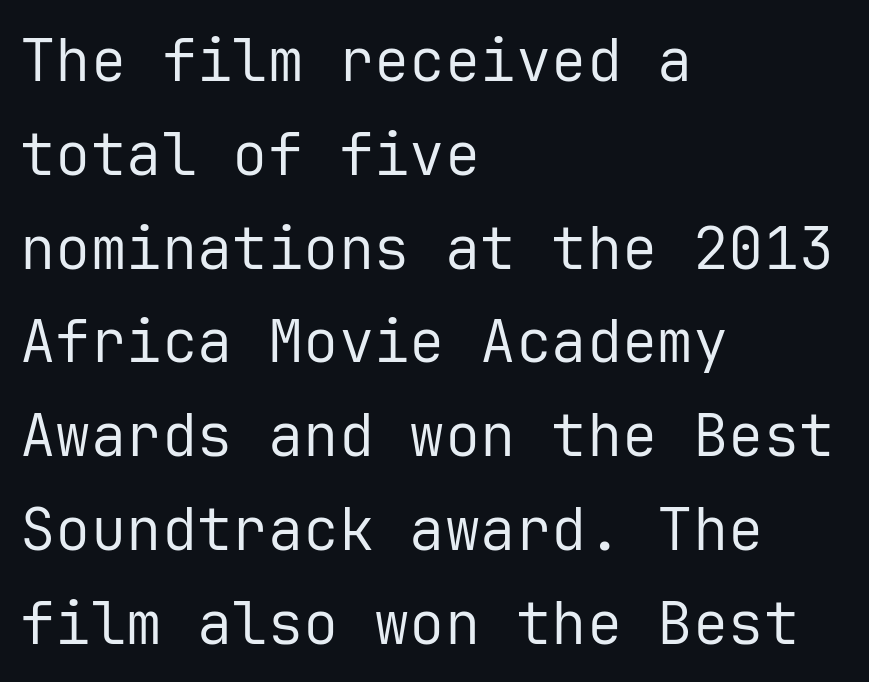
Q: Is the text bold? A: No.
Q: Is the text italic (slanted)? A: No, it is upright.
Q: Is the typeface a serif or a sans-serif typeface? A: Sans-serif.
Q: Is the text underlined? A: No.
Q: How is the paragraph aligned? A: Left-aligned.
Q: Is the spacing between letters normal or unusually wide? A: Normal.
Q: Is the spacing between lines tight, normal or loose? A: Normal.
Q: Width (condensed, normal, or wide)? A: Normal.
Q: Stroke contrast? A: Low.
Q: x-height? A: Medium.
Q: Monospaced? A: Yes.
